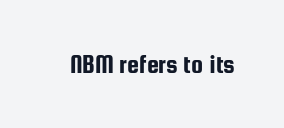
{"italic": "no", "underline": "no", "letter_spacing": "normal", "letter_spacing_em": 0.0, "glyph_px": 27}
